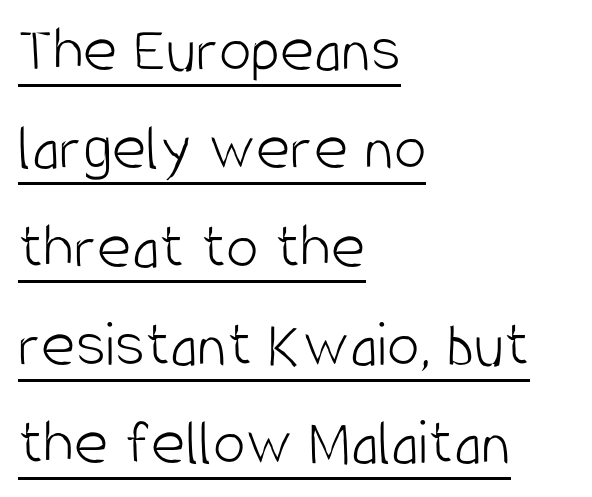
{"serif": "no", "italic": "no", "bold": "no", "weight": "light", "width": "condensed", "stroke_contrast": "low", "x_height": "large", "monospaced": "no", "underline": "yes", "align": "left", "line_spacing": "normal", "line_spacing_ratio": 1.49, "letter_spacing": "normal", "letter_spacing_em": 0.0, "glyph_px": 66}
